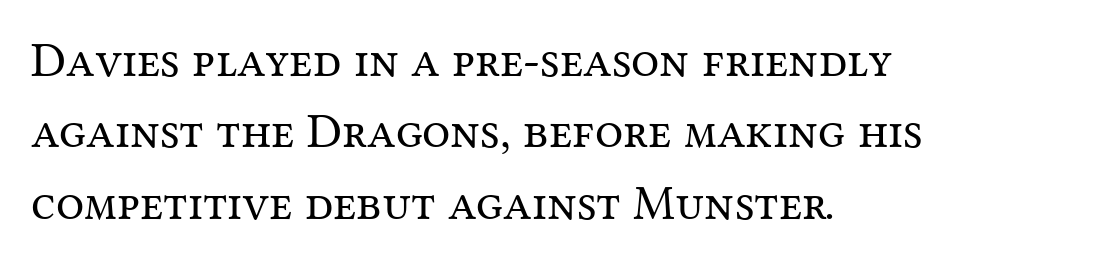
The image shows 50 px regular-weight serif type, upright; set left-aligned, normal line spacing (1.43x), normal letter spacing, not underlined; medium stroke contrast and a medium x-height.
